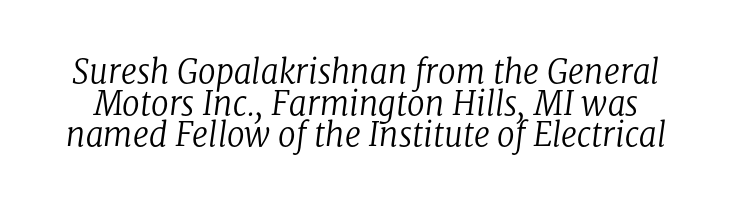
Q: Is the text bold? A: No.
Q: Is the text italic (slanted)? A: Yes, it leans right by about 8 degrees.
Q: Is the typeface a serif or a sans-serif typeface? A: Serif.
Q: Is the text underlined? A: No.
Q: Is the spacing between letters normal or unusually wide? A: Normal.
Q: Is the spacing between lines tight, normal or loose? A: Tight.
Q: Width (condensed, normal, or wide)? A: Normal.
Q: Stroke contrast? A: Low.
Q: x-height? A: Medium.
Q: Monospaced? A: No.
